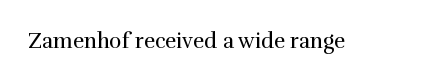
Q: Is the text bold? A: No.
Q: Is the text italic (slanted)? A: No, it is upright.
Q: Is the text underlined? A: No.
Q: Is the spacing between letters normal or unusually wide? A: Normal.
